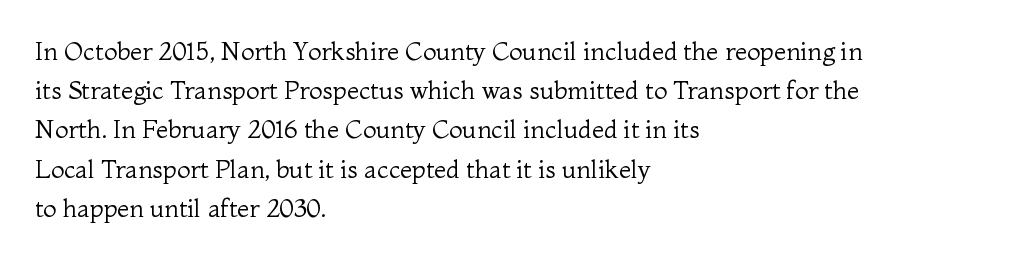
Is this a heavy cut? Hardly; it is regular or lighter. In CSS terms this would be text-align: left. Words appear dense and cohesive because spacing is normal. The gap between lines stays unmarked. Reading down the column, the eye jumps a familiar distance to each next line. This is roman type, the default non-slanted kind.
